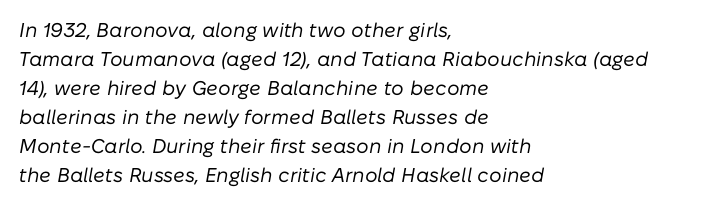
The zone under the glyphs is completely vacant. This rendering uses left alignment, leaving the right contour irregular. Tall strokes in this sample are angled rather than plumb. Weight: in the light-to-regular range.
